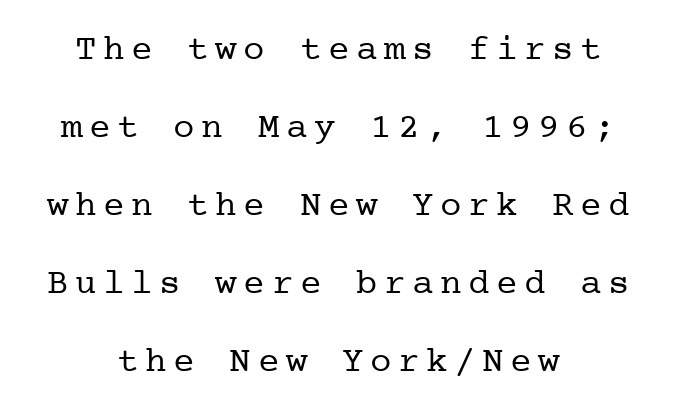
The image shows 36 px regular-weight serif type, upright; set centered, loose line spacing (2.17x), not underlined; low stroke contrast and a medium x-height.
